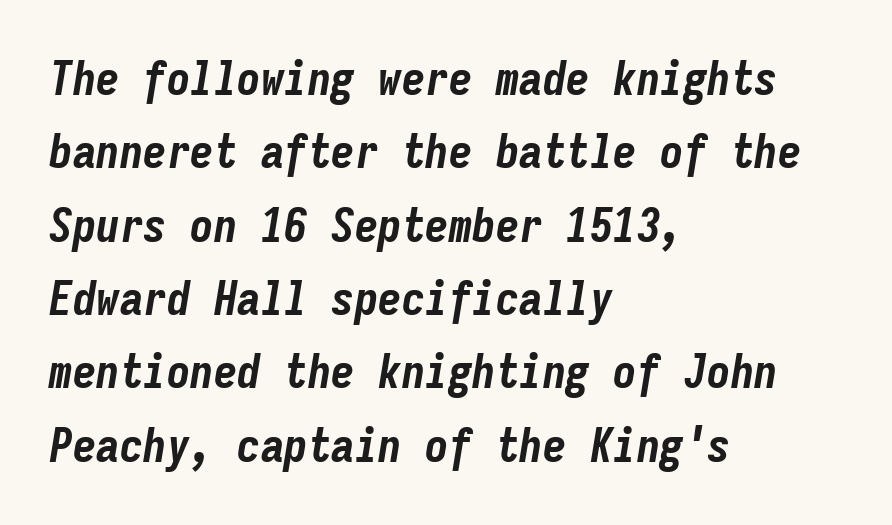
Q: Is the text bold? A: Yes.
Q: Is the text italic (slanted)? A: Yes, it leans right by about 9 degrees.
Q: Is the text underlined? A: No.
Q: How is the paragraph aligned? A: Left-aligned.
Q: Is the spacing between letters normal or unusually wide? A: Normal.
Q: Is the spacing between lines tight, normal or loose? A: Normal.
Q: Width (condensed, normal, or wide)? A: Condensed.
Q: Stroke contrast? A: Low.
Q: x-height? A: Medium.
Q: Monospaced? A: Yes.
